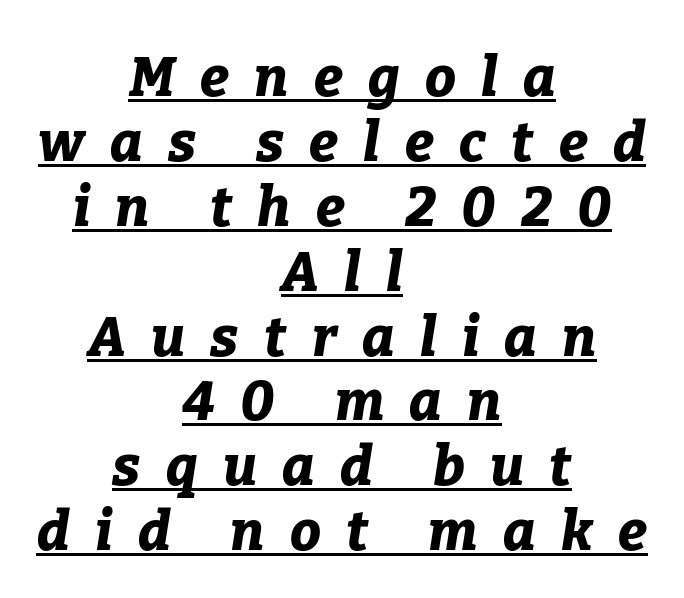
{"italic": "yes", "lean": "right", "slant_degrees": 9, "bold": "yes", "weight": "bold", "width": "normal", "stroke_contrast": "low", "x_height": "medium", "monospaced": "no", "underline": "yes", "align": "center", "line_spacing_ratio": 1.18, "letter_spacing": "wide", "letter_spacing_em": 0.46, "glyph_px": 55}
